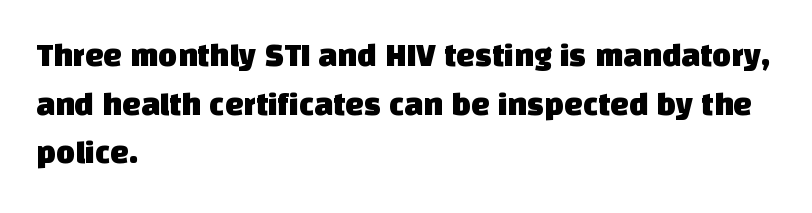
The image shows 33 px sans-serif type; set left-aligned, normal line spacing (1.47x), normal letter spacing, not underlined; low stroke contrast and a large x-height.
